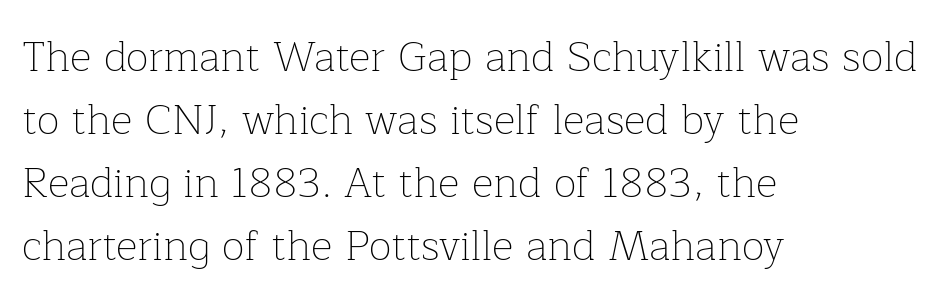
The image shows 42 px thin serif type, upright; set left-aligned, normal line spacing (1.5x), normal letter spacing, not underlined; low stroke contrast and a medium x-height.
